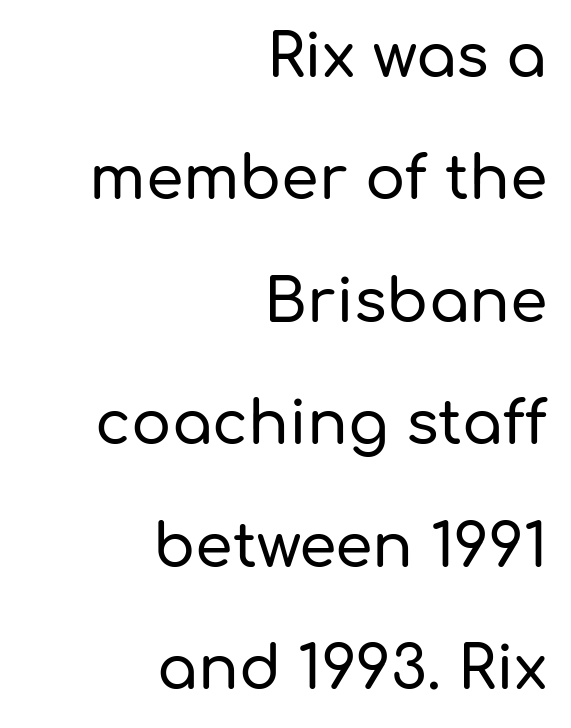
Descenders are the only things crossing below the line. Notice the wide empty band between every row — that's loose leading. Do the characters align in a grid? No, the font is proportional. There is no visible air inserted between adjacent glyphs.
